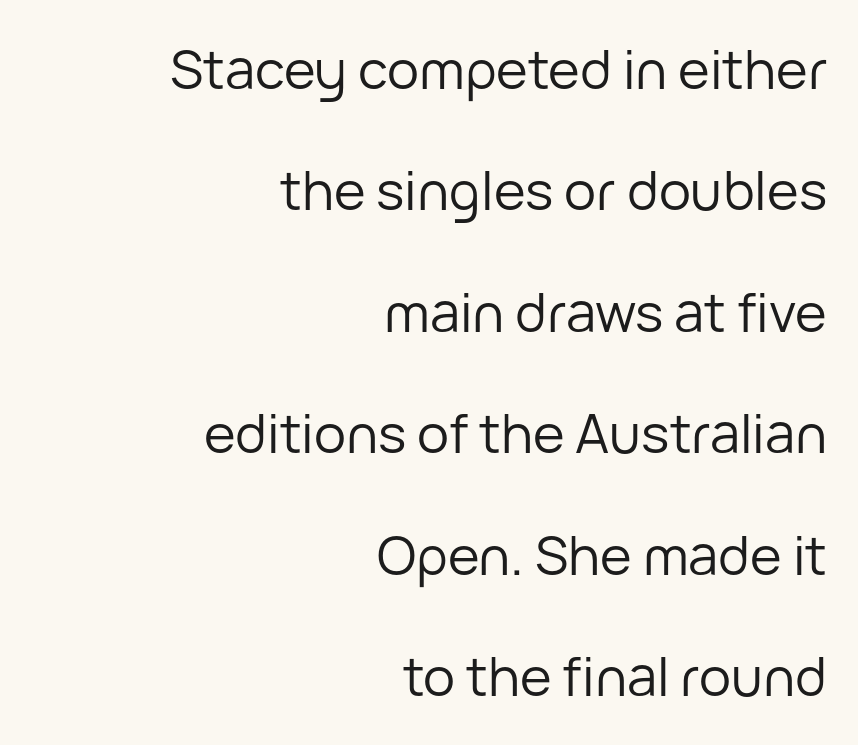
{"serif": "no", "italic": "no", "bold": "no", "weight": "regular", "width": "normal", "stroke_contrast": "low", "x_height": "medium", "monospaced": "no", "underline": "no", "align": "right", "line_spacing": "loose", "line_spacing_ratio": 2.25, "letter_spacing": "normal", "letter_spacing_em": 0.0, "glyph_px": 54}
